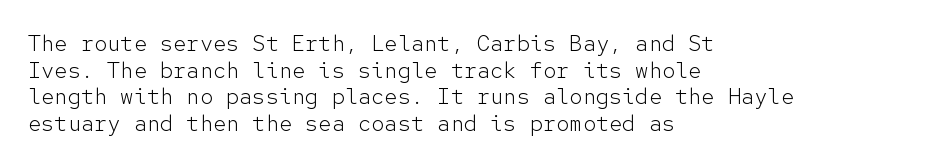
{"italic": "no", "bold": "no", "underline": "no", "align": "left", "line_spacing_ratio": 1.21, "letter_spacing": "normal", "letter_spacing_em": 0.0, "glyph_px": 22}
